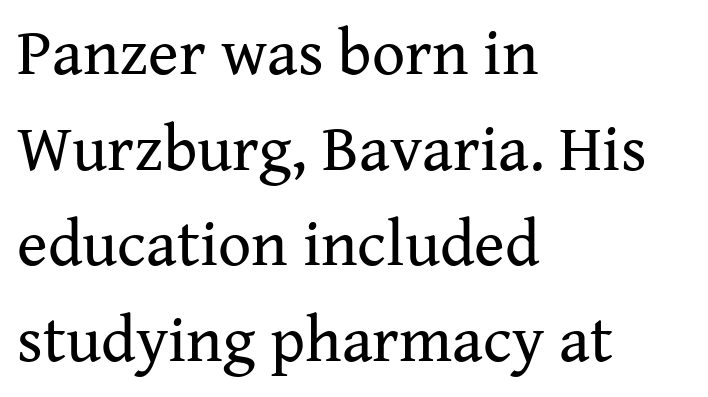
{"serif": "yes", "italic": "no", "bold": "no", "weight": "regular", "width": "normal", "stroke_contrast": "medium", "x_height": "medium", "monospaced": "no", "underline": "no", "align": "left", "line_spacing": "normal", "line_spacing_ratio": 1.47, "letter_spacing": "normal", "letter_spacing_em": 0.0, "glyph_px": 65}
